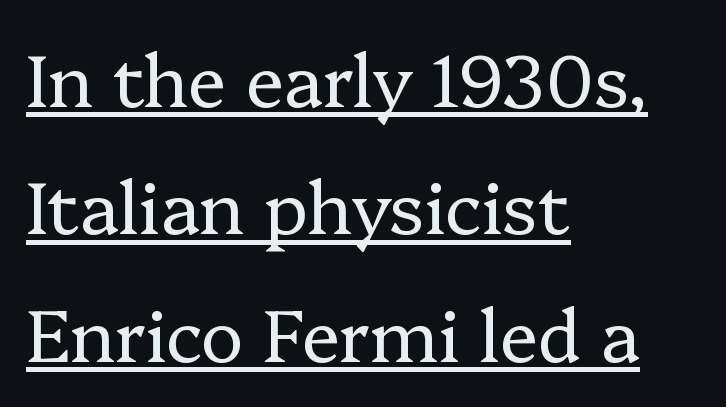
The image shows 72 px regular-weight serif type, upright; set left-aligned, line spacing 1.77x, normal letter spacing, underlined; low stroke contrast and a medium x-height.
